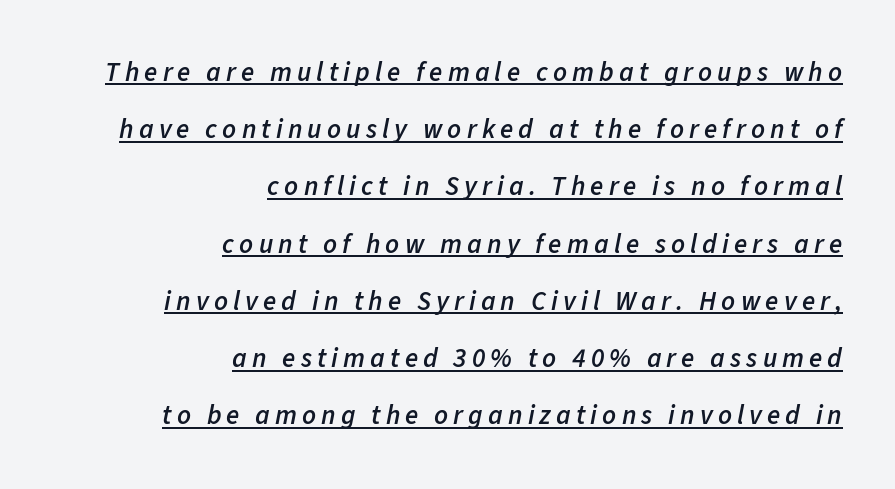
{"italic": "yes", "lean": "right", "slant_degrees": 11, "bold": "semi", "underline": "yes", "align": "right", "line_spacing": "loose", "line_spacing_ratio": 2.12, "glyph_px": 27}
